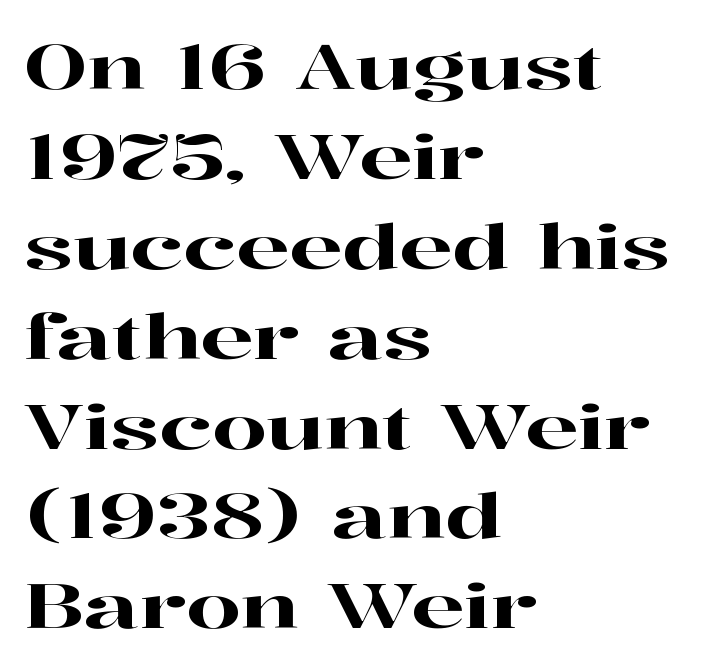
{"serif": "yes", "italic": "no", "width": "wide", "stroke_contrast": "high", "x_height": "medium", "monospaced": "no", "underline": "no", "align": "left", "line_spacing": "normal", "line_spacing_ratio": 1.45, "letter_spacing": "normal", "letter_spacing_em": 0.0, "glyph_px": 62}
